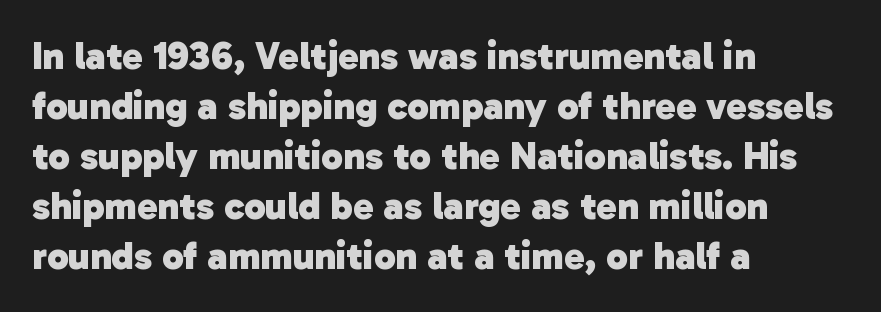
{"serif": "no", "bold": "yes", "weight": "heavy", "width": "normal", "stroke_contrast": "low", "x_height": "medium", "monospaced": "no", "underline": "no", "align": "left", "line_spacing": "normal", "line_spacing_ratio": 1.28, "letter_spacing": "normal", "letter_spacing_em": 0.0, "glyph_px": 39}
